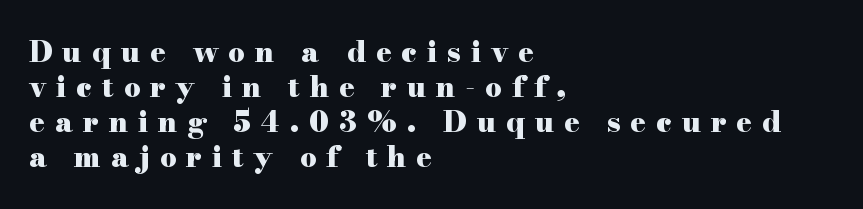
{"serif": "yes", "italic": "no", "bold": "yes", "weight": "heavy", "width": "wide", "stroke_contrast": "high", "x_height": "small", "monospaced": "no", "underline": "no", "align": "left", "line_spacing_ratio": 1.21, "letter_spacing": "wide", "letter_spacing_em": 0.34, "glyph_px": 29}
